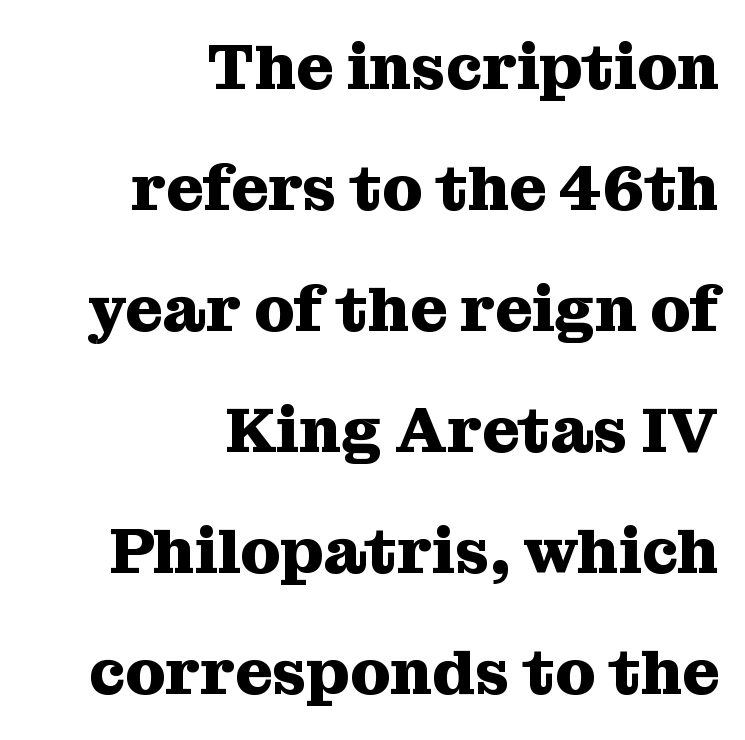
{"serif": "yes", "italic": "no", "bold": "yes", "weight": "heavy", "width": "normal", "stroke_contrast": "medium", "x_height": "medium", "monospaced": "no", "underline": "no", "align": "right", "line_spacing_ratio": 1.89, "letter_spacing": "normal", "letter_spacing_em": 0.0, "glyph_px": 64}
